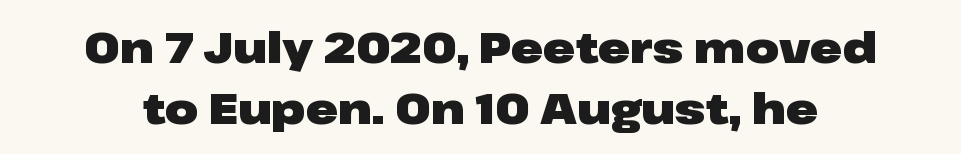
Q: Is the text bold? A: Yes.
Q: Is the text italic (slanted)? A: No, it is upright.
Q: Is the typeface a serif or a sans-serif typeface? A: Sans-serif.
Q: Is the text underlined? A: No.
Q: Is the spacing between letters normal or unusually wide? A: Normal.
Q: Is the spacing between lines tight, normal or loose? A: Normal.
Q: Width (condensed, normal, or wide)? A: Wide.
Q: Stroke contrast? A: Low.
Q: x-height? A: Medium.
Q: Monospaced? A: No.
